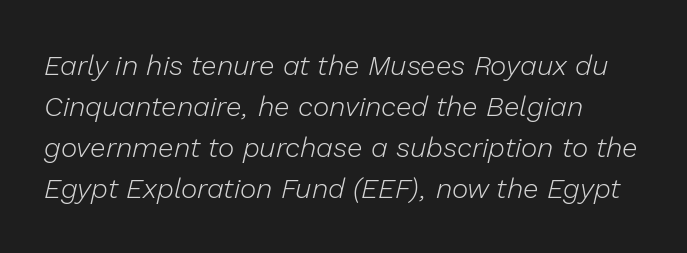
The image shows 28 px light type, italic (leaning right); set normal line spacing (1.47x), normal letter spacing, not underlined; low stroke contrast and a medium x-height.
